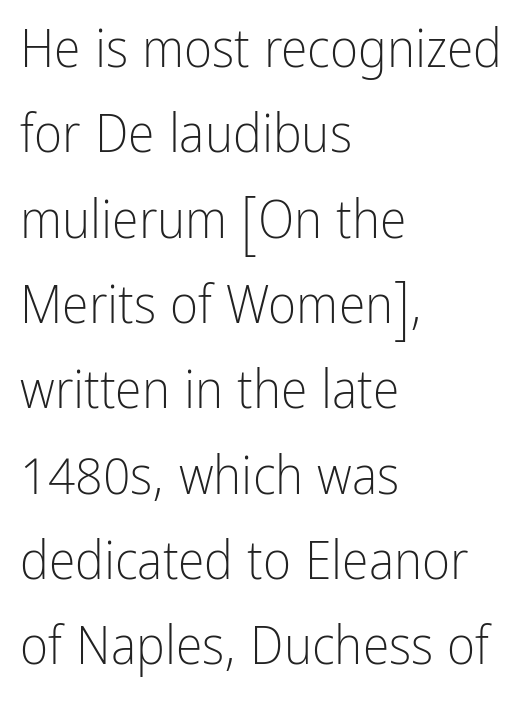
Each letter keeps its own natural width here, so spacing adapts to shape. This rendering uses left alignment, leaving the right contour irregular. The typeface has the unassuming heft of standard copy or less. Does the leading feel generous? No, just average. The specimen omits any rule beneath the text block's lines.
